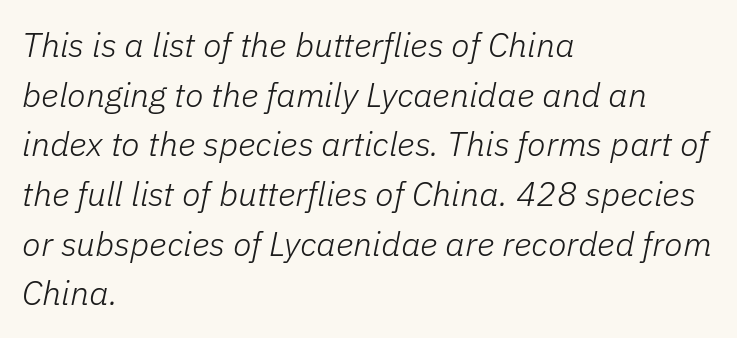
Q: Is the text bold? A: No.
Q: Is the text italic (slanted)? A: Yes, it leans right by about 11 degrees.
Q: Is the text underlined? A: No.
Q: How is the paragraph aligned? A: Left-aligned.
Q: Is the spacing between letters normal or unusually wide? A: Normal.
Q: Is the spacing between lines tight, normal or loose? A: Normal.
Q: Width (condensed, normal, or wide)? A: Normal.
Q: Stroke contrast? A: Low.
Q: x-height? A: Medium.
Q: Monospaced? A: No.
